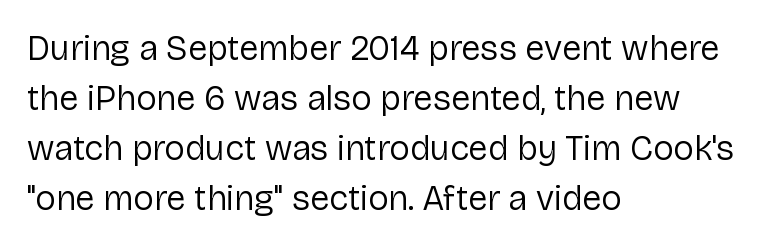
Layout note: lines flush left. It's the straight-up-and-down kind of type. The passage shown is typed in a proportional face where columns would drift. Evenly set lines give the paragraph a standard silhouette.
